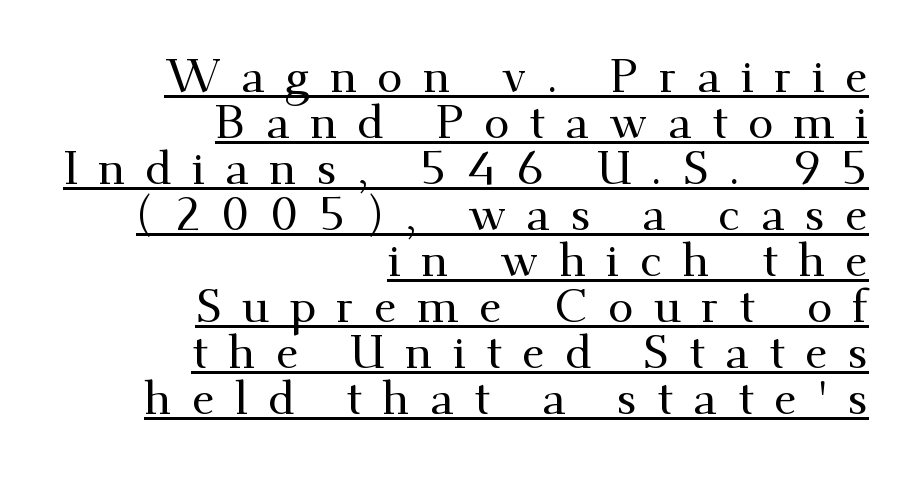
The glyphs are accompanied by a horizontal stroke just below them. The face used here is seriffed, in the tradition of book romans. These lines stack with their right ends in a neat column. Is this a fixed-width face? No — the glyphs have proportional, varying widths. It's the straight-up-and-down kind of type. Students, observe: this is what under-led, compact text looks like.
